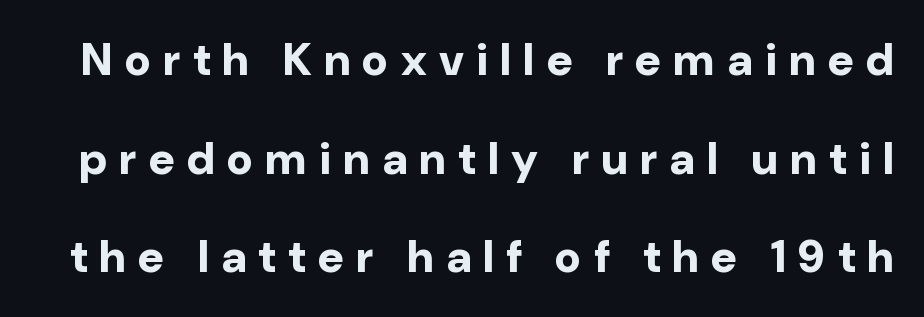
Q: Is the text bold? A: Yes.
Q: Is the text italic (slanted)? A: No, it is upright.
Q: Is the typeface a serif or a sans-serif typeface? A: Sans-serif.
Q: Is the text underlined? A: No.
Q: Is the spacing between letters normal or unusually wide? A: Unusually wide.
Q: Is the spacing between lines tight, normal or loose? A: Loose.
Q: Width (condensed, normal, or wide)? A: Normal.
Q: Stroke contrast? A: Low.
Q: x-height? A: Medium.
Q: Monospaced? A: No.
